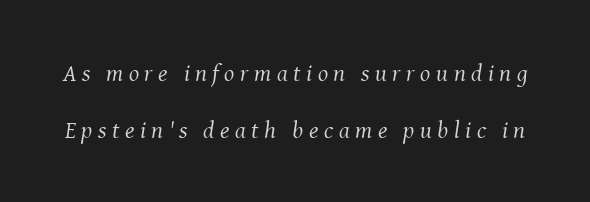
The image shows 24 px text type, italic (leaning right); set loose line spacing (2.38x), unusually wide letter spacing (+0.23 em), not underlined.
